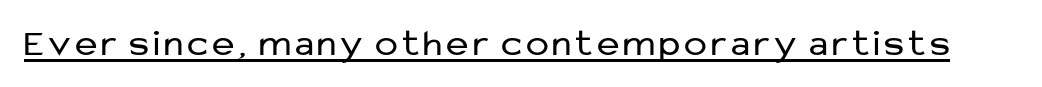
The image shows 38 px regular-weight sans-serif type, upright; set underlined; low stroke contrast and a medium x-height.
